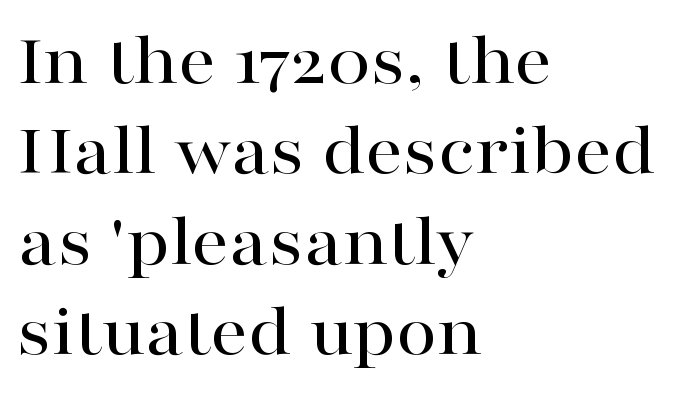
Nobody drew a line under any word here. The characters display serif detailing at their extremities. Each word holds together tightly as a unit, with standard inter-letter gaps. The passage shown is typed in a proportional face where columns would drift.
